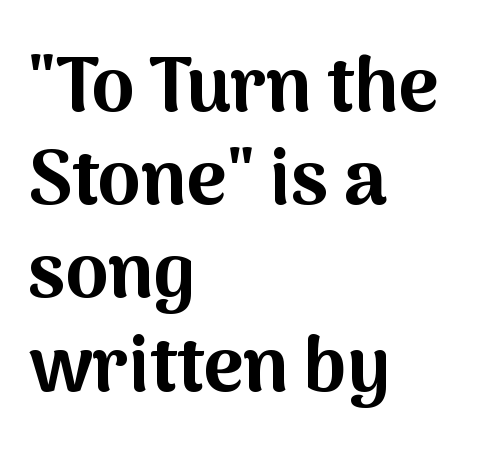
{"serif": "no", "italic": "no", "bold": "yes", "weight": "bold", "width": "normal", "stroke_contrast": "medium", "x_height": "medium", "monospaced": "no", "underline": "no", "align": "left", "line_spacing_ratio": 1.21, "letter_spacing": "normal", "letter_spacing_em": 0.0, "glyph_px": 77}
